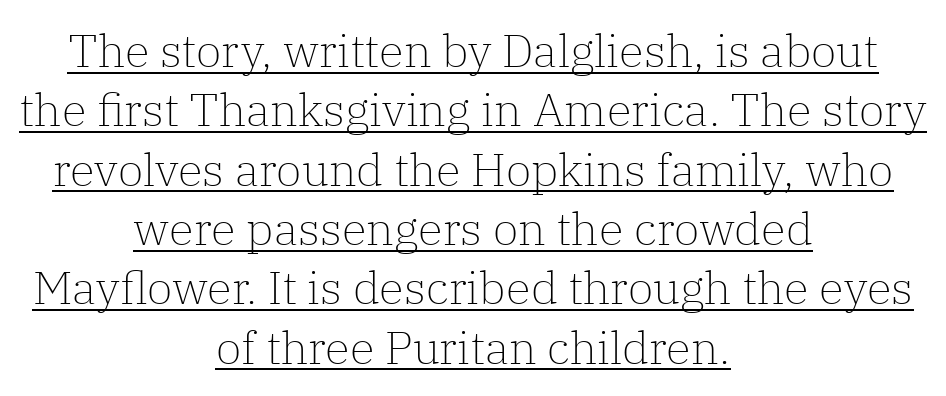
Q: Is the text bold? A: No.
Q: Is the text italic (slanted)? A: No, it is upright.
Q: Is the typeface a serif or a sans-serif typeface? A: Serif.
Q: Is the text underlined? A: Yes.
Q: How is the paragraph aligned? A: Centered.
Q: Is the spacing between letters normal or unusually wide? A: Normal.
Q: Is the spacing between lines tight, normal or loose? A: Normal.
Q: Width (condensed, normal, or wide)? A: Normal.
Q: Stroke contrast? A: Low.
Q: x-height? A: Medium.
Q: Monospaced? A: No.
